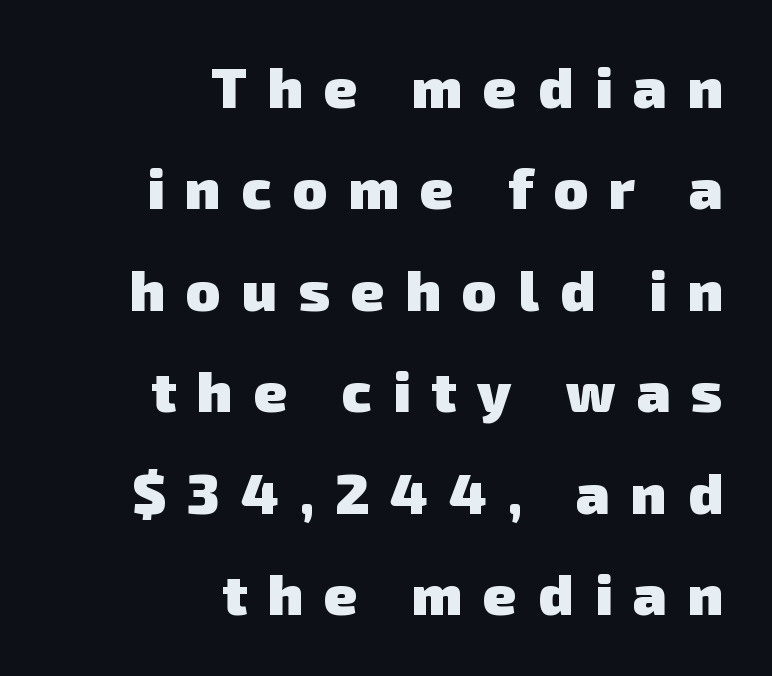
The image shows 57 px heavy sans-serif type; set right-aligned, line spacing 1.78x, unusually wide letter spacing (+0.37 em), not underlined; low stroke contrast and a medium x-height.
